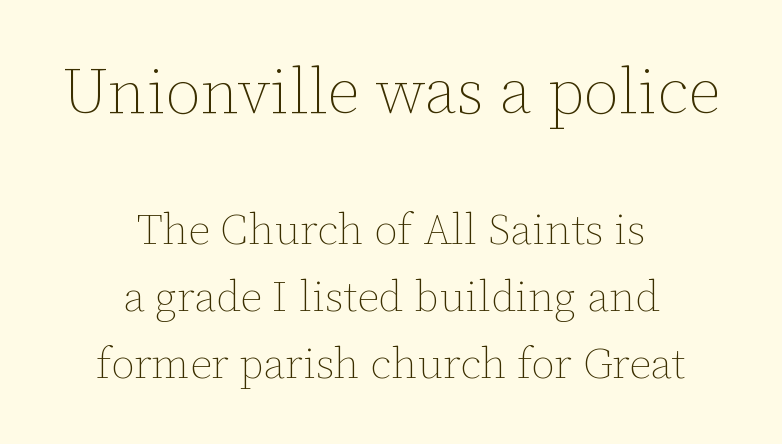
The image shows 64 px thin type, upright; set centered, normal line spacing (1.56x), normal letter spacing, not underlined; the first (top) block is 1.49x larger; low stroke contrast and a medium x-height.
